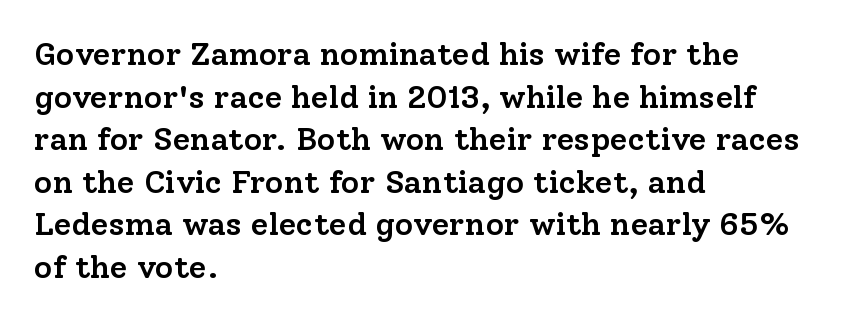
{"serif": "yes", "italic": "no", "bold": "semi", "weight": "semibold", "width": "normal", "stroke_contrast": "low", "x_height": "medium", "monospaced": "no", "underline": "no", "align": "left", "line_spacing": "normal", "line_spacing_ratio": 1.33, "letter_spacing": "normal", "letter_spacing_em": 0.0, "glyph_px": 32}
